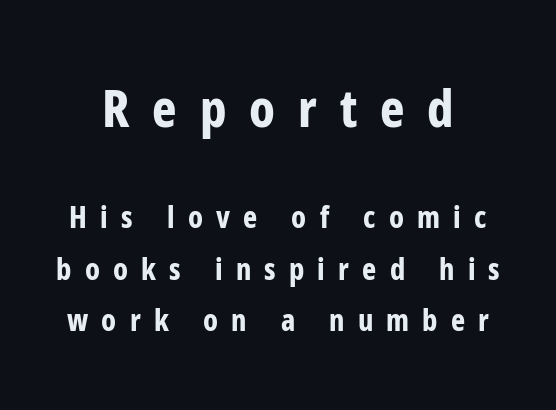
The composition opens big and finishes small. Check the space under the baseline: it is left empty. The letters advance in unequal steps, a hallmark of proportional type. The face used here is rendered with a markedly widened letterfit. Typographic density is high because the face is bold.
